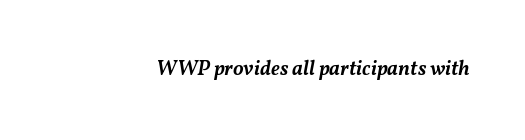
The image shows 21 px text type, italic (leaning right); set normal letter spacing, not underlined.
